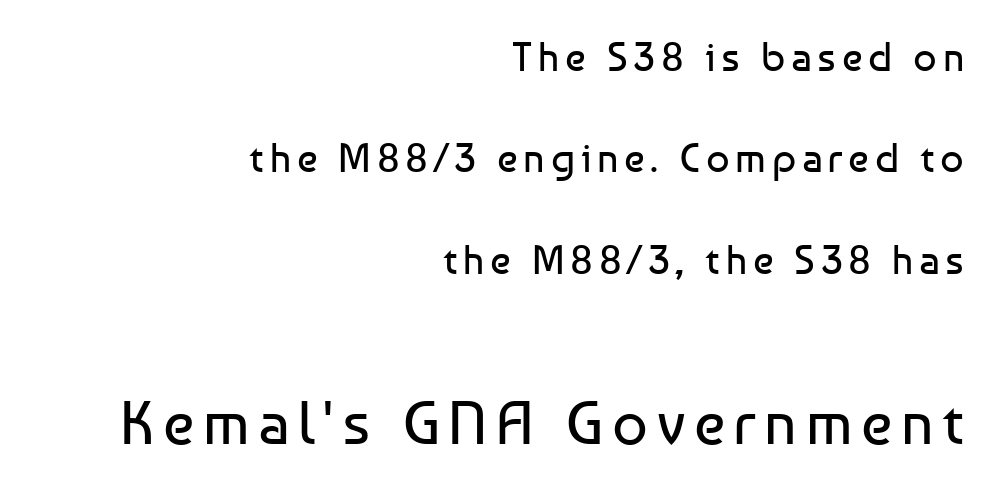
The glyphs in this specimen are sans serif. The letters stand straight up with perfectly vertical stems. The vertical gap from one line to the next is large. The strokes carry an ordinary text weight at most.
